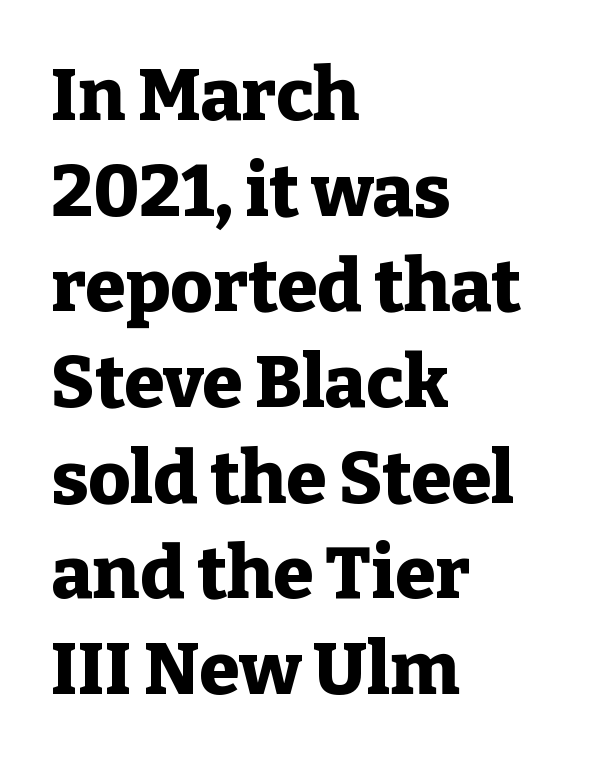
Is the type bold? Yes — the strokes are clearly thick and heavy. Here the designer chose a conventional face with non-uniform glyph widths. Interline gaps are of average width in this sample. This sample uses an upright cut, with every glyph sitting square on the baseline.
